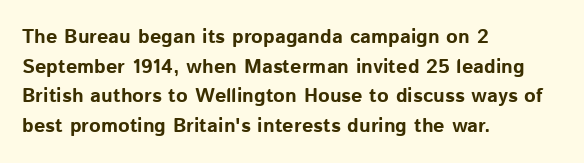
{"italic": "no", "bold": "yes", "underline": "no", "align": "left", "line_spacing": "normal", "line_spacing_ratio": 1.48, "letter_spacing": "normal", "letter_spacing_em": 0.0, "glyph_px": 20}
